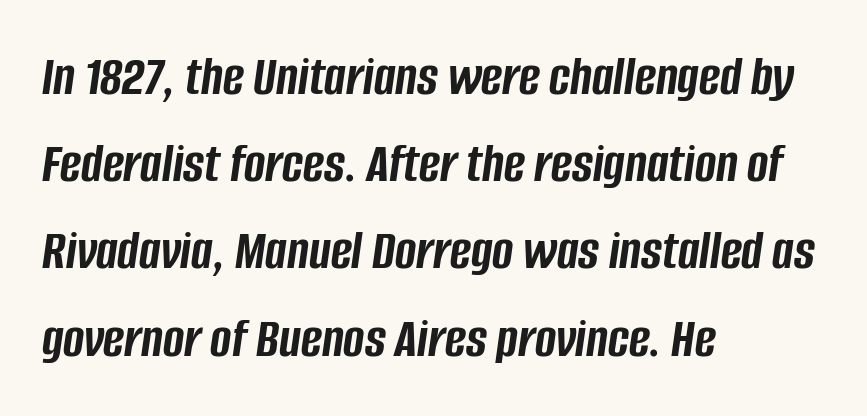
{"italic": "yes", "lean": "right", "slant_degrees": 8, "bold": "yes", "weight": "semibold", "width": "condensed", "stroke_contrast": "low", "x_height": "large", "monospaced": "no", "underline": "no", "align": "left", "line_spacing": "normal", "line_spacing_ratio": 1.53, "letter_spacing": "normal", "letter_spacing_em": 0.0, "glyph_px": 57}
